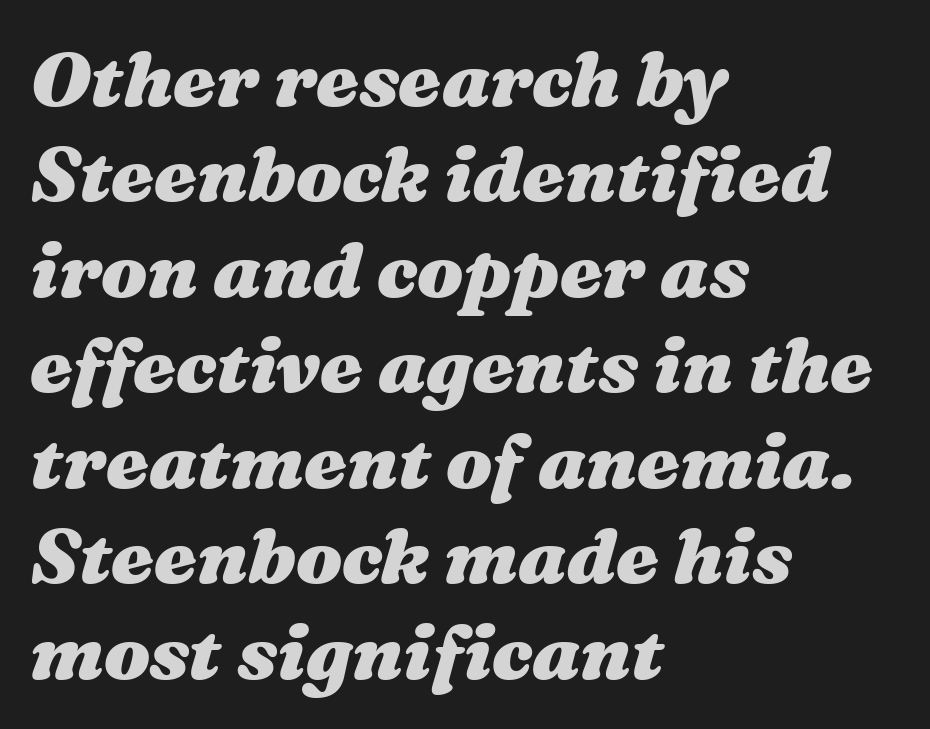
{"italic": "yes", "lean": "right", "slant_degrees": 16, "bold": "yes", "weight": "heavy", "width": "wide", "stroke_contrast": "medium", "x_height": "medium", "monospaced": "no", "underline": "no", "align": "left", "line_spacing_ratio": 1.24, "letter_spacing": "normal", "letter_spacing_em": 0.0, "glyph_px": 77}
